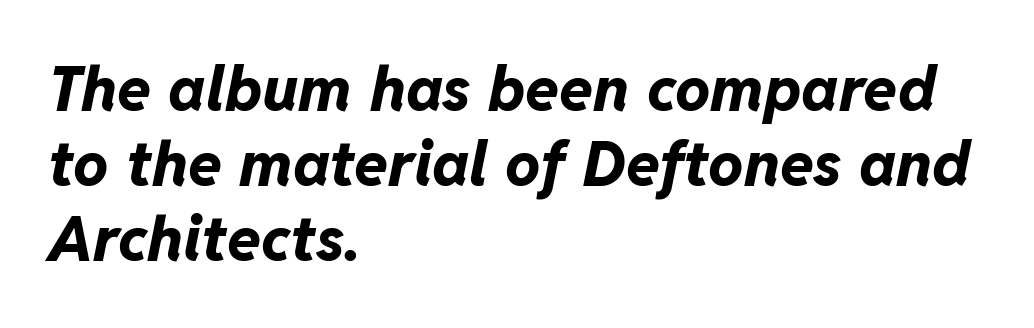
Q: Is the text bold? A: Yes.
Q: Is the text italic (slanted)? A: Yes, it leans right by about 11 degrees.
Q: Is the text underlined? A: No.
Q: How is the paragraph aligned? A: Left-aligned.
Q: Is the spacing between letters normal or unusually wide? A: Normal.
Q: Width (condensed, normal, or wide)? A: Normal.
Q: Stroke contrast? A: Low.
Q: x-height? A: Medium.
Q: Monospaced? A: No.
